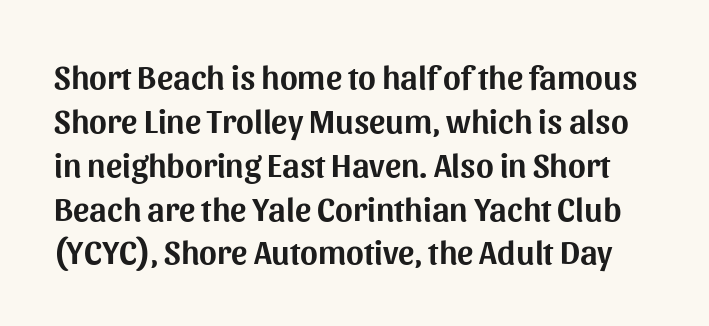
The image shows 34 px sans-serif type, upright; set normal line spacing (1.29x), normal letter spacing, not underlined; medium stroke contrast and a medium x-height.
